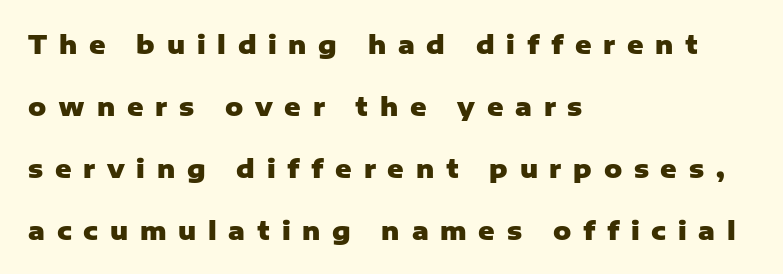
Q: Is the text bold? A: Yes.
Q: Is the text italic (slanted)? A: No, it is upright.
Q: Is the text underlined? A: No.
Q: How is the paragraph aligned? A: Left-aligned.
Q: Is the spacing between letters normal or unusually wide? A: Unusually wide.
Q: Is the spacing between lines tight, normal or loose? A: Loose.
